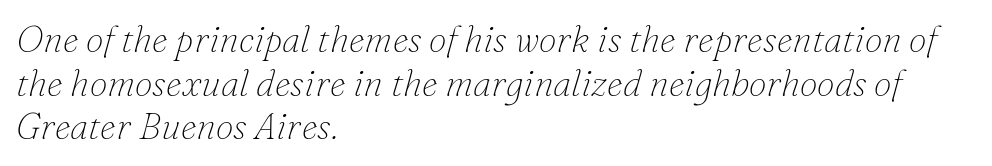
Stems here are at most as thick as an everyday book face. The ragged edge is on the right, which tells us the setting is flush left. The rendering keeps characters at their native spacing. Note the varied advance widths — an 'i' is clearly narrower than an 'm'. Underlining? Definitely not there.
